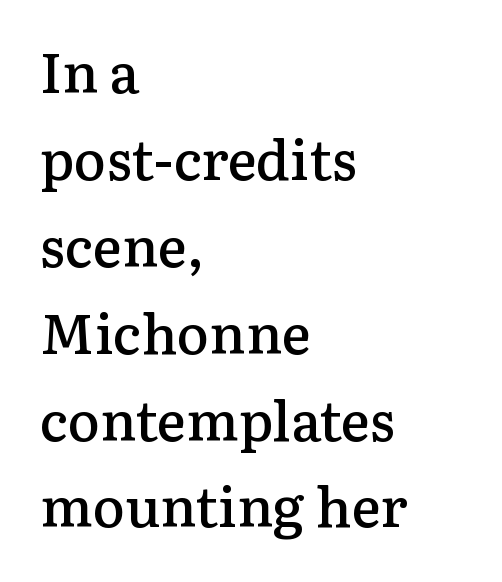
The image shows 55 px semibold serif type, upright; set left-aligned, normal line spacing (1.58x), normal letter spacing, not underlined; low stroke contrast and a medium x-height.
